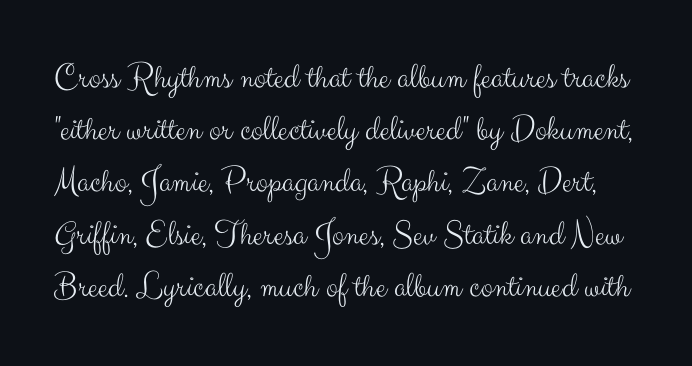
The image shows 36 px light sans-serif type; set normal line spacing (1.45x), normal letter spacing, not underlined; medium stroke contrast and a small x-height.
